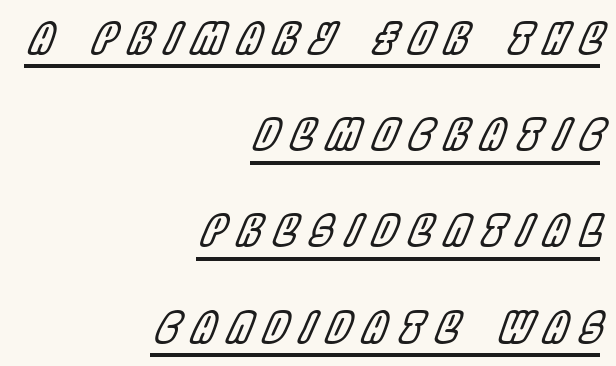
What stands out about the letter spacing? Its width — letters are far apart. Notice how the passage keeps a crisp vertical edge on the right only. What's the leading like? Stretched, with rows far apart. A rule runs beneath these lines of type.
